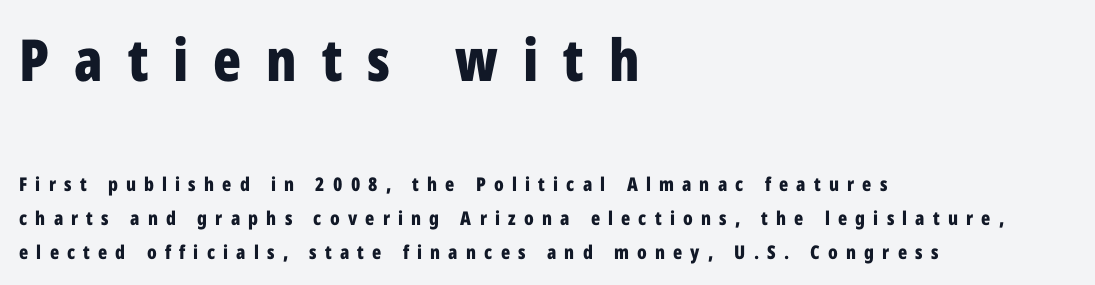
{"serif": "no", "italic": "no", "bold": "yes", "weight": "bold", "width": "condensed", "stroke_contrast": "low", "x_height": "medium", "monospaced": "no", "underline": "no", "align": "left", "line_spacing_ratio": 1.8, "letter_spacing": "wide", "letter_spacing_em": 0.43, "larger_block": "first", "size_ratio": 3.05, "glyph_px": 58}
